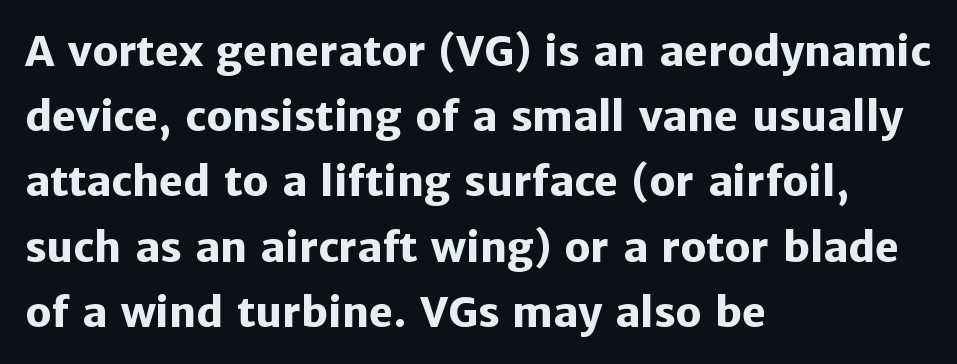
Q: Is the text bold? A: Yes.
Q: Is the text italic (slanted)? A: No, it is upright.
Q: Is the typeface a serif or a sans-serif typeface? A: Sans-serif.
Q: Is the text underlined? A: No.
Q: How is the paragraph aligned? A: Left-aligned.
Q: Is the spacing between letters normal or unusually wide? A: Normal.
Q: Is the spacing between lines tight, normal or loose? A: Normal.
Q: Width (condensed, normal, or wide)? A: Normal.
Q: Stroke contrast? A: Low.
Q: x-height? A: Medium.
Q: Monospaced? A: No.
